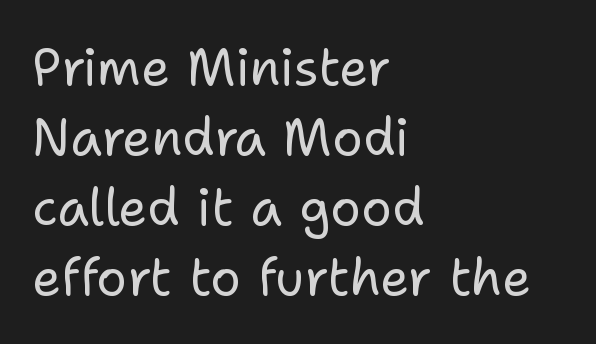
Q: Is the text bold? A: No.
Q: Is the text italic (slanted)? A: No, it is upright.
Q: Is the typeface a serif or a sans-serif typeface? A: Sans-serif.
Q: Is the text underlined? A: No.
Q: How is the paragraph aligned? A: Left-aligned.
Q: Is the spacing between letters normal or unusually wide? A: Normal.
Q: Is the spacing between lines tight, normal or loose? A: Normal.
Q: Width (condensed, normal, or wide)? A: Normal.
Q: Stroke contrast? A: Low.
Q: x-height? A: Medium.
Q: Monospaced? A: No.
